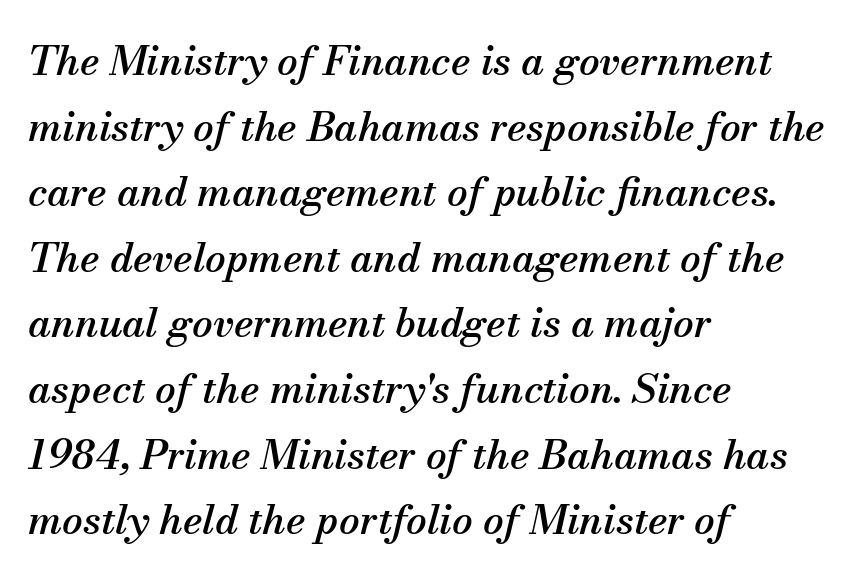
The image shows 41 px serif type, italic (leaning right); set left-aligned, normal line spacing (1.6x), normal letter spacing, not underlined; medium stroke contrast and a small x-height.
